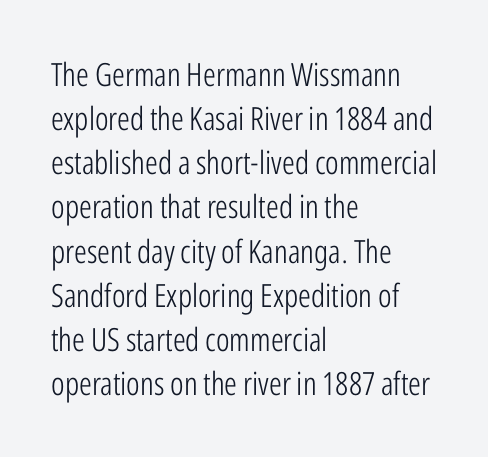
{"serif": "no", "italic": "no", "bold": "no", "weight": "light", "width": "condensed", "stroke_contrast": "low", "x_height": "medium", "monospaced": "no", "underline": "no", "align": "left", "line_spacing": "normal", "line_spacing_ratio": 1.38, "letter_spacing": "normal", "letter_spacing_em": 0.0, "glyph_px": 32}
